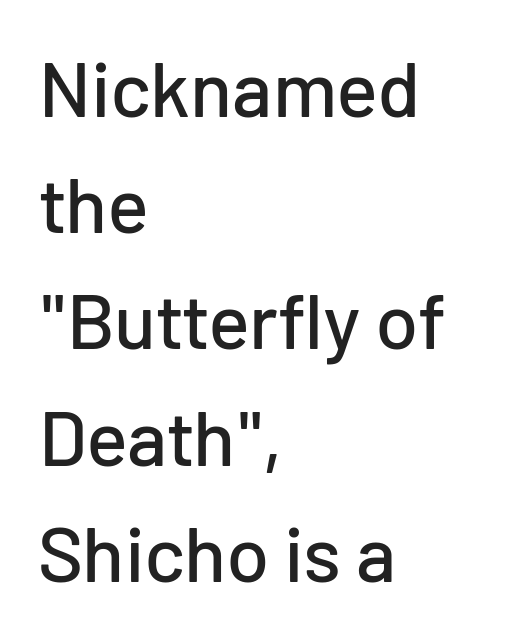
{"serif": "no", "italic": "no", "width": "normal", "stroke_contrast": "low", "x_height": "medium", "monospaced": "no", "underline": "no", "align": "left", "line_spacing": "normal", "line_spacing_ratio": 1.49, "letter_spacing": "normal", "letter_spacing_em": 0.0, "glyph_px": 78}
